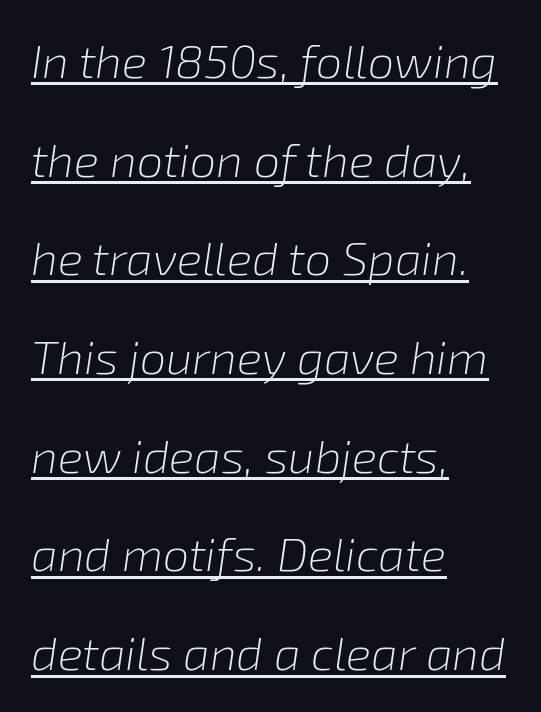
Q: Is the text bold? A: No.
Q: Is the text italic (slanted)? A: Yes, it leans right by about 8 degrees.
Q: Is the text underlined? A: Yes.
Q: How is the paragraph aligned? A: Left-aligned.
Q: Is the spacing between letters normal or unusually wide? A: Normal.
Q: Is the spacing between lines tight, normal or loose? A: Loose.
Q: Width (condensed, normal, or wide)? A: Normal.
Q: Stroke contrast? A: Low.
Q: x-height? A: Medium.
Q: Monospaced? A: No.
